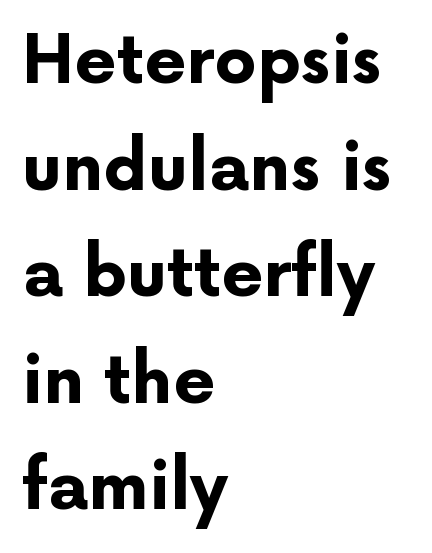
{"serif": "no", "italic": "no", "bold": "yes", "weight": "bold", "width": "normal", "stroke_contrast": "low", "x_height": "medium", "monospaced": "no", "underline": "no", "align": "left", "line_spacing": "normal", "line_spacing_ratio": 1.59, "letter_spacing": "normal", "letter_spacing_em": 0.0, "glyph_px": 67}
